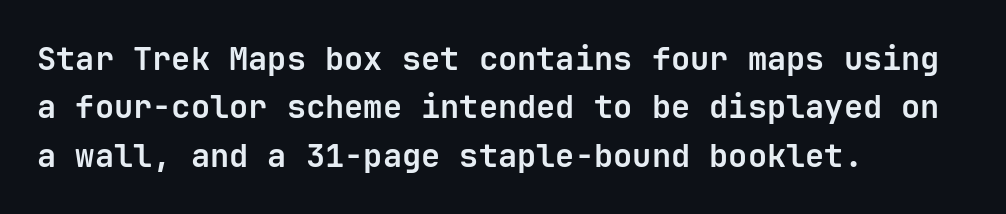
Q: Is the text bold? A: Yes.
Q: Is the text italic (slanted)? A: No, it is upright.
Q: Is the typeface a serif or a sans-serif typeface? A: Sans-serif.
Q: Is the text underlined? A: No.
Q: How is the paragraph aligned? A: Left-aligned.
Q: Is the spacing between letters normal or unusually wide? A: Normal.
Q: Is the spacing between lines tight, normal or loose? A: Normal.
Q: Width (condensed, normal, or wide)? A: Normal.
Q: Stroke contrast? A: Low.
Q: x-height? A: Medium.
Q: Monospaced? A: Yes.
